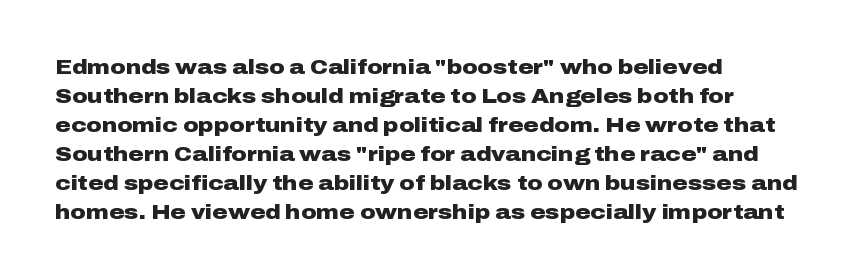
The lines are quadded left. These lines keep a tight, regular rhythm from letter to letter. The gap between lines stays unmarked. It's the straight-up-and-down kind of type. The rendering uses a moderate line-height, typical for paragraphs. Pretty heavy lettering here — definitely bold.
